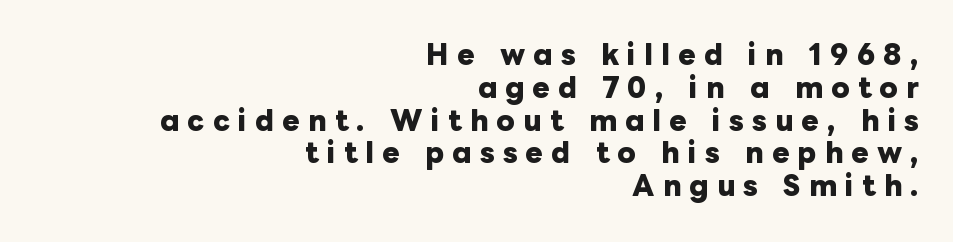
Compared with a flush-left layout, this one pins lines to the opposite, right side. The type sits square on the baseline with zero lean. Chunky letters — that's bold for sure. Regular leading. Has an underline been added? It has not. A typesetter would call this heavily tracked-out type.
